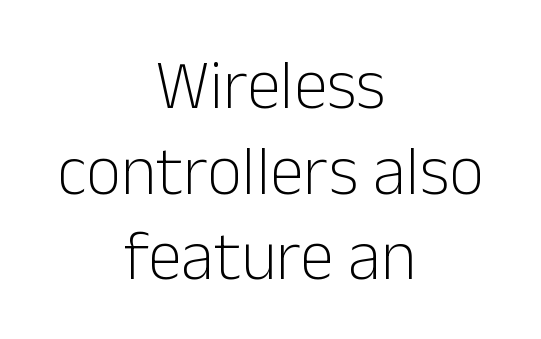
{"serif": "no", "italic": "no", "bold": "no", "weight": "light", "width": "normal", "stroke_contrast": "low", "x_height": "medium", "monospaced": "no", "underline": "no", "align": "center", "line_spacing_ratio": 1.24, "letter_spacing": "normal", "letter_spacing_em": 0.0, "glyph_px": 69}
